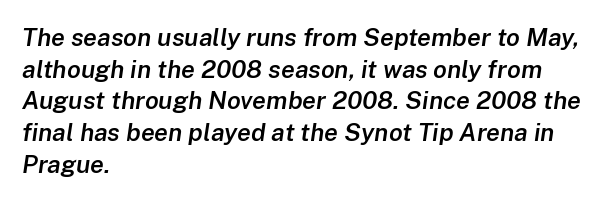
Q: Is the text bold? A: Semi-bold.
Q: Is the text italic (slanted)? A: Yes, it leans right by about 8 degrees.
Q: Is the text underlined? A: No.
Q: How is the paragraph aligned? A: Left-aligned.
Q: Is the spacing between letters normal or unusually wide? A: Normal.
Q: Is the spacing between lines tight, normal or loose? A: Normal.
